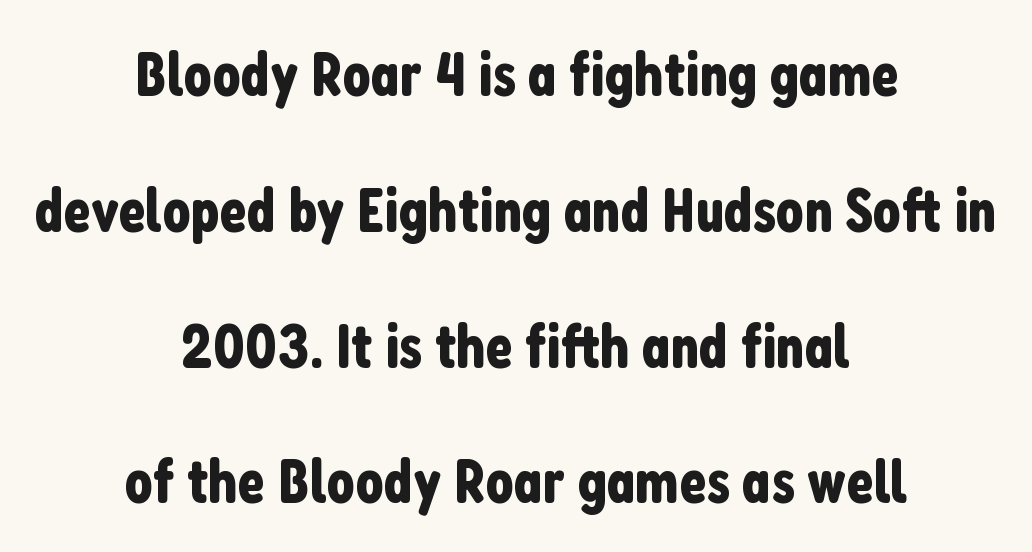
Q: Is the text italic (slanted)? A: No, it is upright.
Q: Is the typeface a serif or a sans-serif typeface? A: Sans-serif.
Q: Is the text underlined? A: No.
Q: How is the paragraph aligned? A: Centered.
Q: Is the spacing between letters normal or unusually wide? A: Normal.
Q: Is the spacing between lines tight, normal or loose? A: Loose.
Q: Width (condensed, normal, or wide)? A: Condensed.
Q: Stroke contrast? A: Low.
Q: x-height? A: Medium.
Q: Monospaced? A: No.
